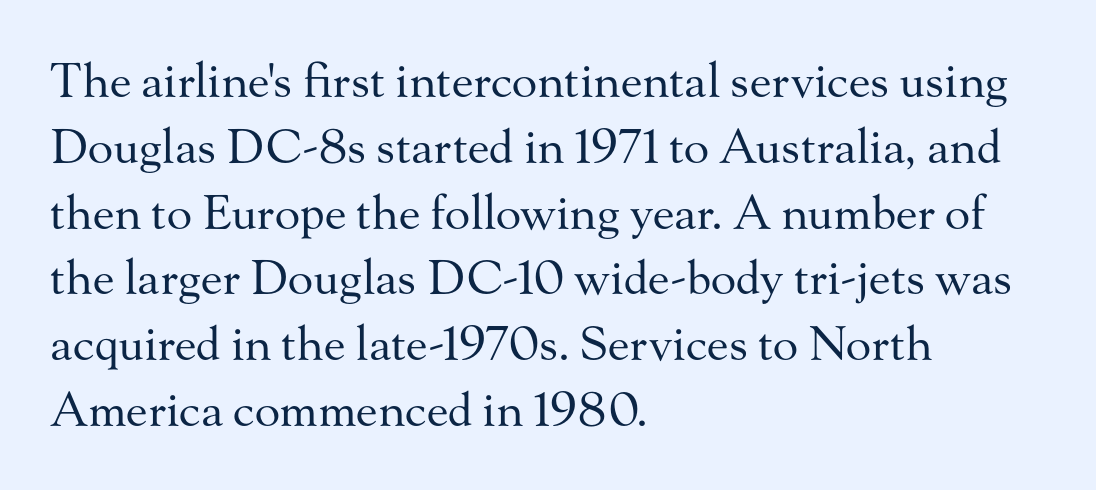
Q: Is the text bold? A: No.
Q: Is the text italic (slanted)? A: No, it is upright.
Q: Is the typeface a serif or a sans-serif typeface? A: Serif.
Q: Is the text underlined? A: No.
Q: How is the paragraph aligned? A: Left-aligned.
Q: Is the spacing between letters normal or unusually wide? A: Normal.
Q: Is the spacing between lines tight, normal or loose? A: Normal.
Q: Width (condensed, normal, or wide)? A: Normal.
Q: Stroke contrast? A: Medium.
Q: x-height? A: Small.
Q: Monospaced? A: No.
